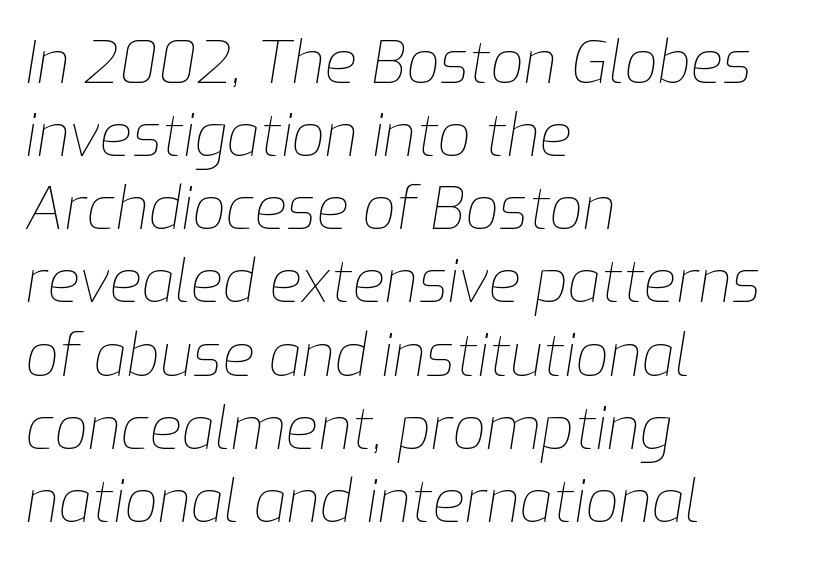
The image shows 59 px thin type, italic (leaning right); set left-aligned, line spacing 1.24x, normal letter spacing, not underlined; low stroke contrast and a medium x-height.
